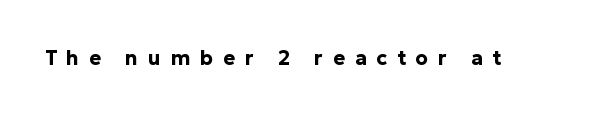
{"italic": "no", "bold": "yes", "underline": "no", "letter_spacing": "wide", "letter_spacing_em": 0.49, "glyph_px": 20}
